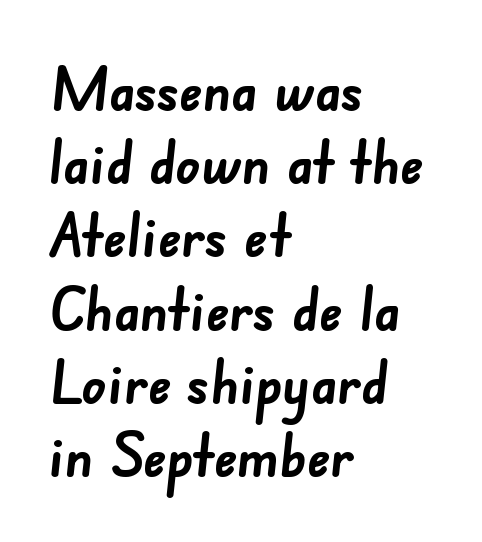
{"serif": "no", "bold": "yes", "weight": "semibold", "width": "normal", "stroke_contrast": "low", "x_height": "small", "monospaced": "no", "underline": "no", "align": "left", "line_spacing_ratio": 1.22, "letter_spacing": "normal", "letter_spacing_em": 0.0, "glyph_px": 60}
